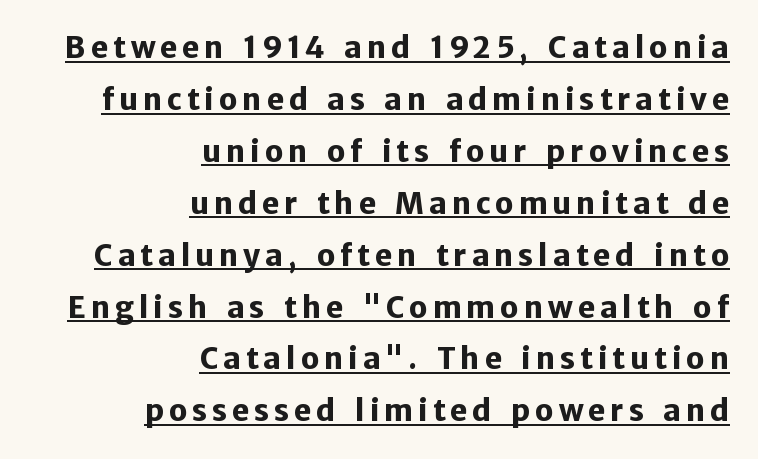
The image shows 29 px heavy sans-serif type, upright; set right-aligned, line spacing 1.79x, underlined; low stroke contrast and a medium x-height.
